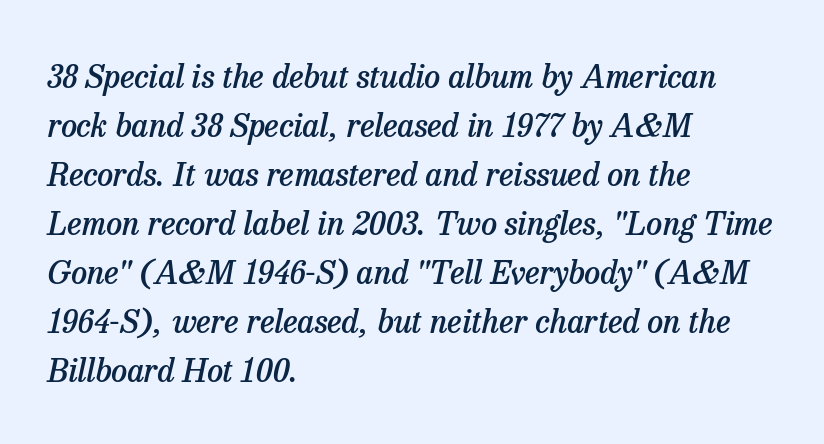
{"serif": "yes", "italic": "yes", "lean": "right", "slant_degrees": 13, "bold": "semi", "weight": "semibold", "width": "normal", "stroke_contrast": "low", "x_height": "medium", "monospaced": "no", "underline": "no", "align": "left", "line_spacing": "normal", "line_spacing_ratio": 1.53, "letter_spacing": "normal", "letter_spacing_em": 0.0, "glyph_px": 32}
